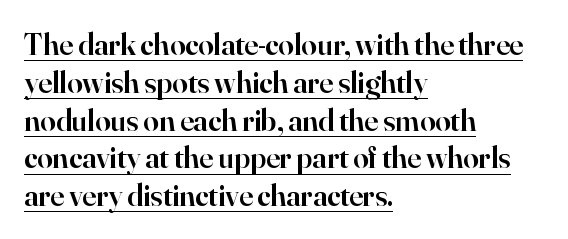
{"serif": "yes", "italic": "no", "bold": "semi", "weight": "semibold", "width": "normal", "stroke_contrast": "high", "x_height": "small", "monospaced": "no", "underline": "yes", "align": "left", "line_spacing_ratio": 1.22, "letter_spacing": "normal", "letter_spacing_em": 0.0, "glyph_px": 31}
